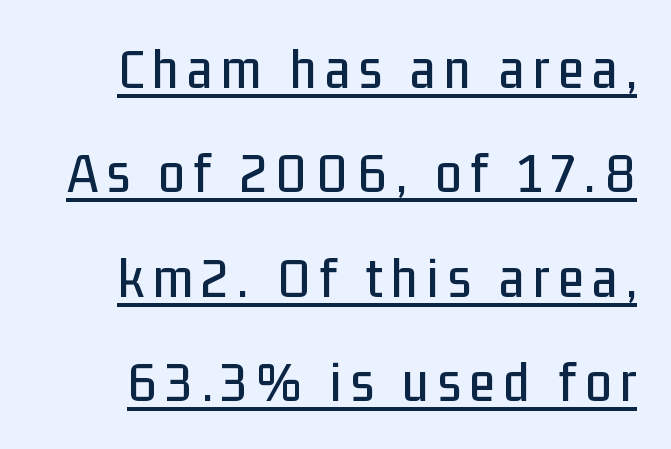
{"serif": "no", "italic": "no", "width": "condensed", "stroke_contrast": "low", "x_height": "medium", "monospaced": "no", "underline": "yes", "line_spacing_ratio": 1.77, "glyph_px": 59}
